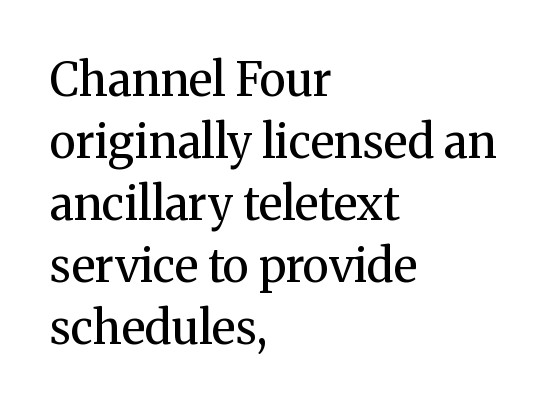
{"serif": "yes", "italic": "no", "bold": "no", "weight": "regular", "width": "normal", "stroke_contrast": "medium", "x_height": "medium", "monospaced": "no", "underline": "no", "align": "left", "line_spacing": "normal", "line_spacing_ratio": 1.35, "letter_spacing": "normal", "letter_spacing_em": 0.0, "glyph_px": 46}
